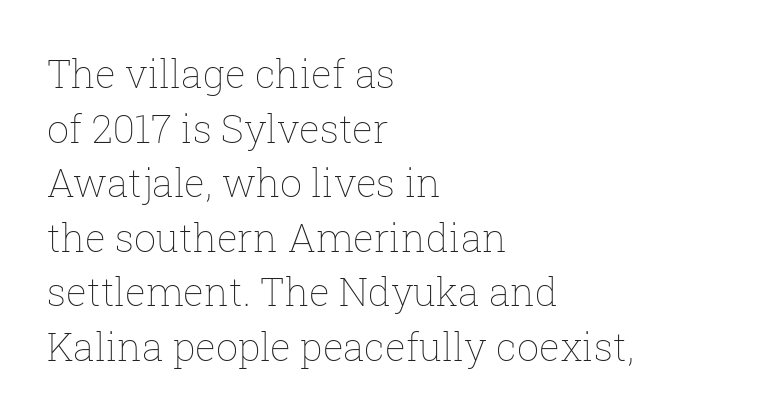
The image shows 39 px thin type, upright; set left-aligned, normal line spacing (1.4x), normal letter spacing, not underlined; low stroke contrast and a medium x-height.
